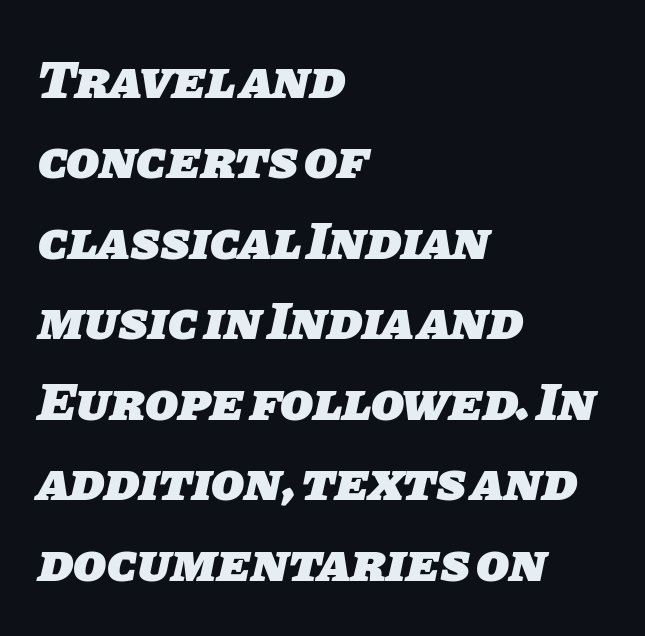
You could call the tracking neutral — neither tight nor loose. How would I describe the line gaps? Plain and ordinary. Caption: multi-line text, flush left, ragged right. You'd pick this weight for a headline — it's a proper bold. The passage shown is typed in a proportional face where columns would drift.
